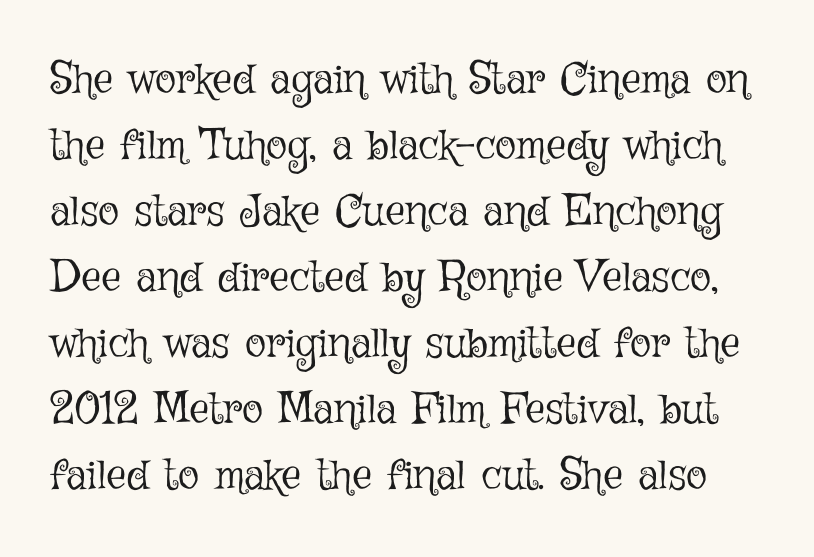
The image shows 44 px light type, upright; set normal line spacing (1.5x), normal letter spacing, not underlined; low stroke contrast and a medium x-height.
